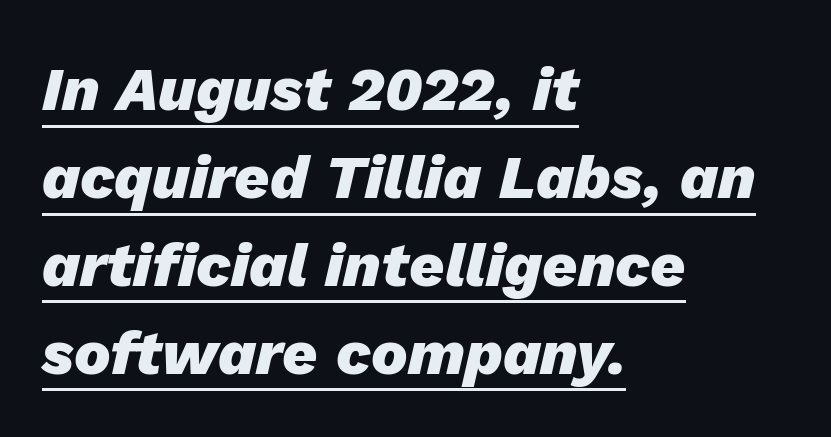
{"italic": "yes", "lean": "right", "slant_degrees": 13, "bold": "yes", "weight": "heavy", "width": "normal", "stroke_contrast": "low", "x_height": "medium", "monospaced": "no", "underline": "yes", "align": "left", "line_spacing": "normal", "line_spacing_ratio": 1.44, "letter_spacing": "normal", "letter_spacing_em": 0.0, "glyph_px": 61}
